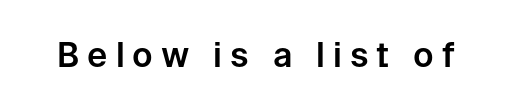
{"serif": "no", "italic": "no", "width": "normal", "stroke_contrast": "low", "x_height": "medium", "monospaced": "no", "underline": "no", "letter_spacing": "wide", "letter_spacing_em": 0.23, "glyph_px": 34}
